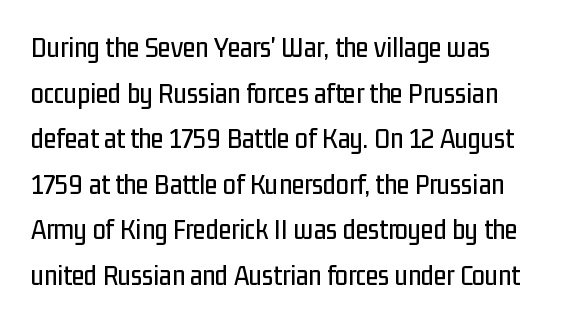
The passage shown is typed in a proportional face where columns would drift. Short note: letters normally spaced. Rendered with straight, roman letterforms. Each letter's strokes conclude bluntly, with no projecting serifs. Evenly set lines give the paragraph a standard silhouette.
